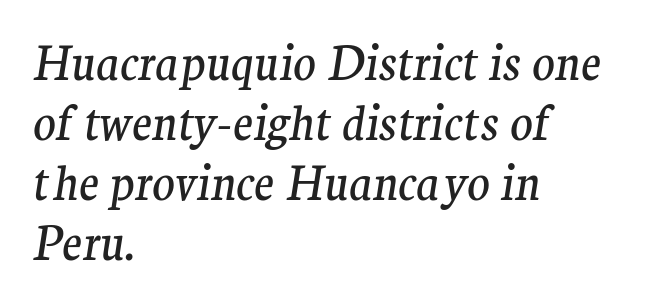
Q: Is the text bold? A: No.
Q: Is the text italic (slanted)? A: Yes, it leans right by about 9 degrees.
Q: Is the typeface a serif or a sans-serif typeface? A: Serif.
Q: Is the text underlined? A: No.
Q: How is the paragraph aligned? A: Left-aligned.
Q: Is the spacing between letters normal or unusually wide? A: Normal.
Q: Is the spacing between lines tight, normal or loose? A: Normal.
Q: Width (condensed, normal, or wide)? A: Normal.
Q: Stroke contrast? A: Medium.
Q: x-height? A: Medium.
Q: Monospaced? A: No.
